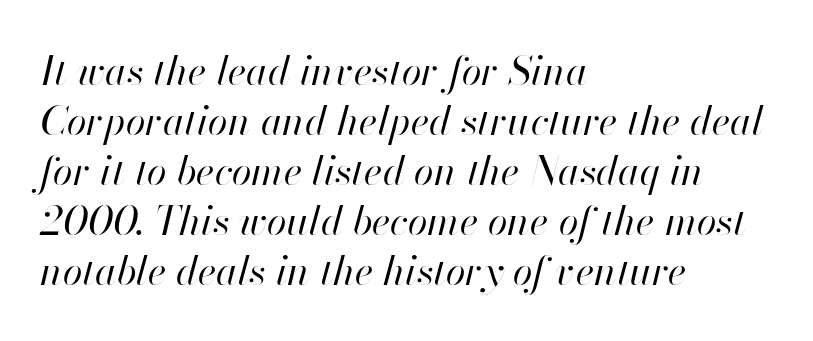
{"italic": "yes", "lean": "right", "slant_degrees": 13, "bold": "no", "weight": "regular", "width": "normal", "stroke_contrast": "high", "x_height": "small", "monospaced": "no", "underline": "no", "align": "left", "line_spacing": "normal", "line_spacing_ratio": 1.25, "letter_spacing": "normal", "letter_spacing_em": 0.0, "glyph_px": 40}
